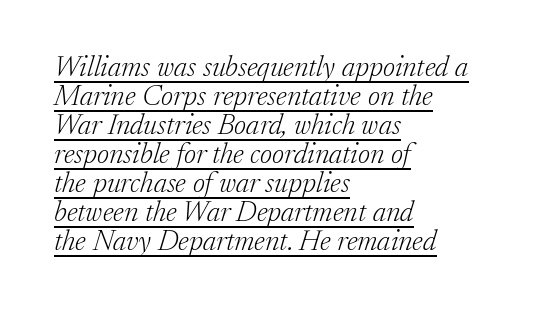
{"serif": "yes", "italic": "yes", "lean": "right", "slant_degrees": 17, "bold": "no", "weight": "light", "width": "normal", "stroke_contrast": "low", "x_height": "medium", "monospaced": "no", "underline": "yes", "align": "left", "line_spacing": "tight", "line_spacing_ratio": 1.0, "letter_spacing": "normal", "letter_spacing_em": 0.0, "glyph_px": 29}
